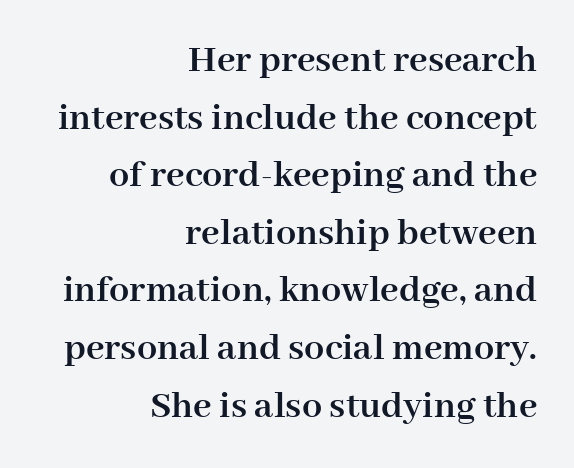
{"serif": "yes", "italic": "no", "bold": "yes", "weight": "semibold", "width": "normal", "stroke_contrast": "high", "x_height": "medium", "monospaced": "no", "underline": "no", "align": "right", "line_spacing": "normal", "line_spacing_ratio": 1.44, "letter_spacing": "normal", "letter_spacing_em": 0.0, "glyph_px": 40}
